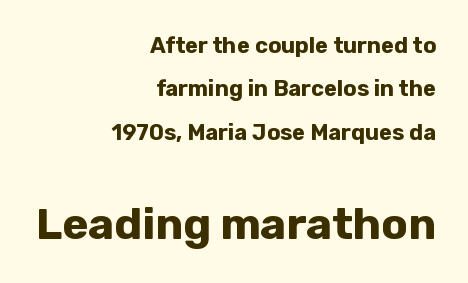
The image shows 44 px bold sans-serif type, upright; set right-aligned, loose line spacing (1.97x), normal letter spacing, not underlined; the second (bottom) block is 2.0x larger; low stroke contrast and a medium x-height.
